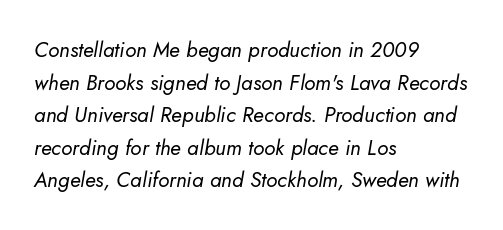
{"italic": "yes", "lean": "right", "slant_degrees": 5, "bold": "no", "underline": "no", "align": "left", "line_spacing": "normal", "line_spacing_ratio": 1.55, "letter_spacing": "normal", "letter_spacing_em": 0.0, "glyph_px": 21}
